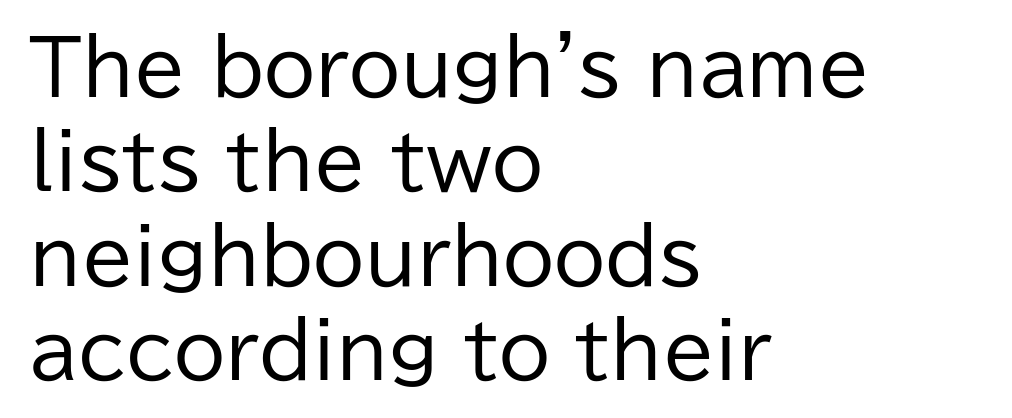
Do the characters align in a grid? No, the font is proportional. The glyphs in this specimen are sans serif. Honestly, the letter spacing is just normal — you wouldn't notice it. Line starts are locked; line ends wander.
